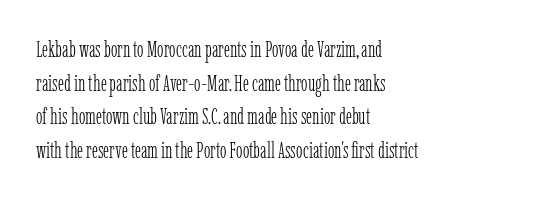
{"italic": "no", "bold": "no", "underline": "no", "align": "left", "line_spacing": "normal", "line_spacing_ratio": 1.53, "letter_spacing": "normal", "letter_spacing_em": 0.0, "glyph_px": 22}
